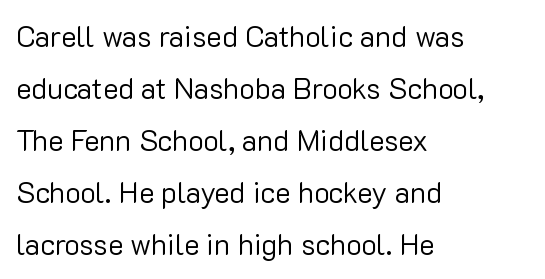
Nope, not italic — everything's standing straight. Character widths vary here, with narrow letters taking less room than wide ones. The passage shown is not underscored anywhere. This is sans-serif lettering, the kind often seen on screens and signage. Observe the ordinary spacing: letters are neighbours, not strangers.
